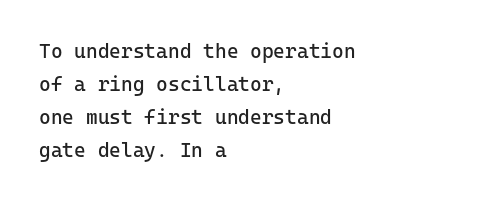
Q: Is the text bold? A: No.
Q: Is the text italic (slanted)? A: No, it is upright.
Q: Is the text underlined? A: No.
Q: How is the paragraph aligned? A: Left-aligned.
Q: Is the spacing between letters normal or unusually wide? A: Normal.
Q: Is the spacing between lines tight, normal or loose? A: Normal.
